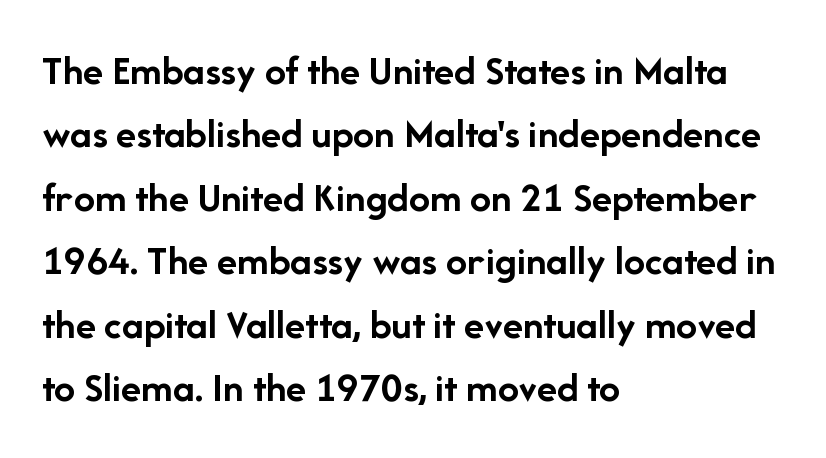
The image shows 42 px semibold sans-serif type, upright; set left-aligned, normal line spacing (1.51x), normal letter spacing, not underlined; low stroke contrast and a medium x-height.
